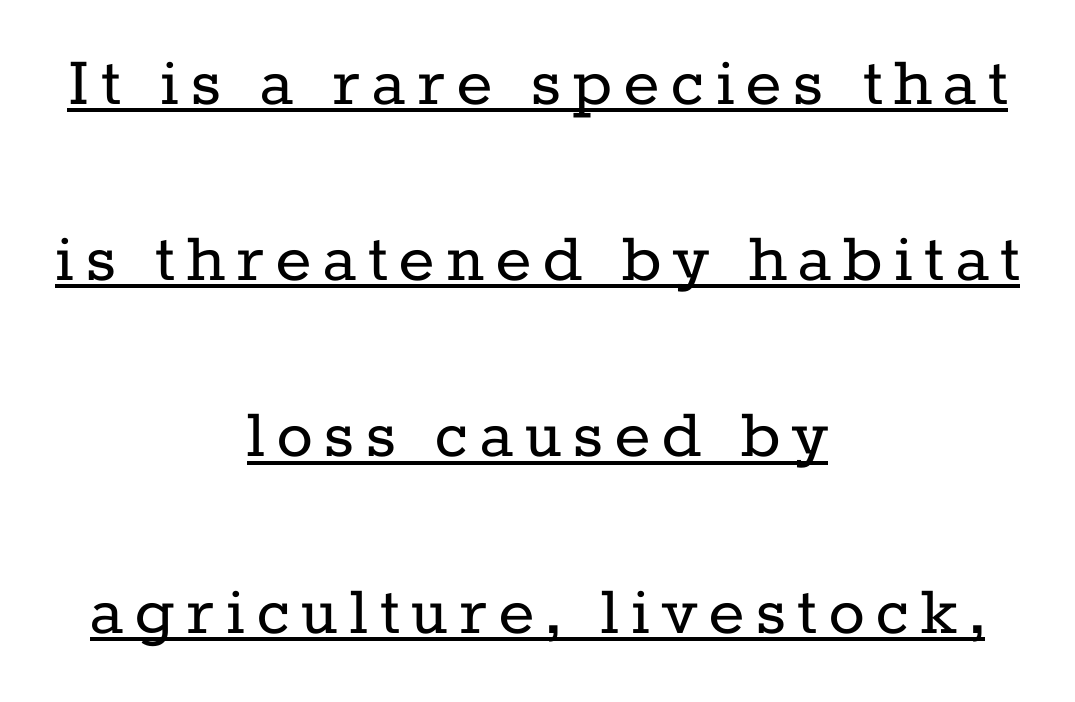
The image shows 75 px regular-weight serif type, upright; set centered, loose line spacing (2.35x), underlined; low stroke contrast and a medium x-height.
